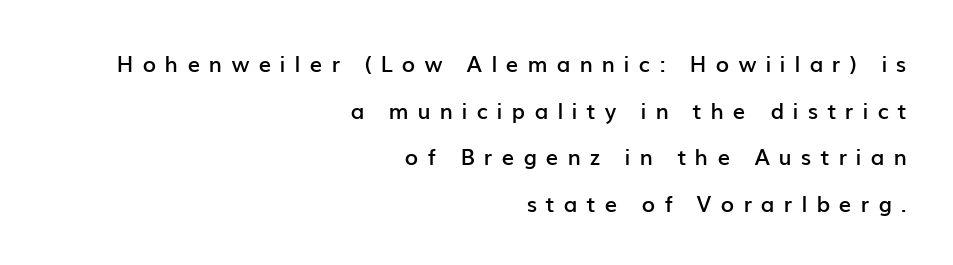
Q: Is the text bold? A: Semi-bold.
Q: Is the text italic (slanted)? A: No, it is upright.
Q: Is the text underlined? A: No.
Q: How is the paragraph aligned? A: Right-aligned.
Q: Is the spacing between letters normal or unusually wide? A: Unusually wide.
Q: Is the spacing between lines tight, normal or loose? A: Loose.
